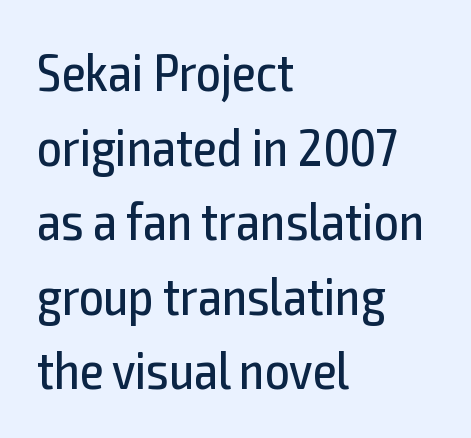
{"serif": "no", "italic": "no", "bold": "no", "weight": "regular", "width": "condensed", "x_height": "medium", "monospaced": "no", "underline": "no", "align": "left", "line_spacing": "normal", "line_spacing_ratio": 1.38, "letter_spacing": "normal", "letter_spacing_em": 0.0, "glyph_px": 54}
